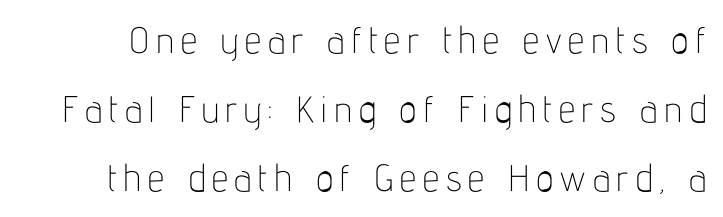
The font sits on the lighter half of the weight spectrum, regular included. Character widths vary here, with narrow letters taking less room than wide ones. Every stem runs plumb, perpendicular to the baseline. Rule under the text: the space is simply empty. In terms of letterform style, serifs are entirely absent.
